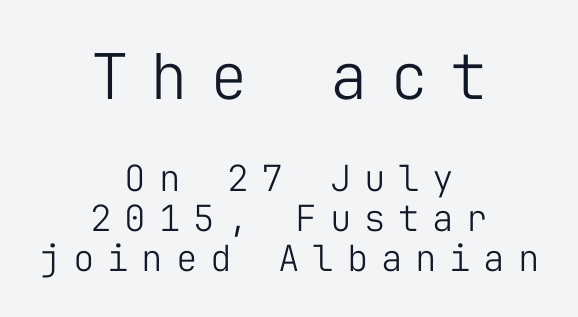
The image shows 63 px light sans-serif type, upright, monospaced; set centered, tight line spacing (1.11x), unusually wide letter spacing (+0.35 em), not underlined; the first (top) block is 1.75x larger; low stroke contrast and a medium x-height.
